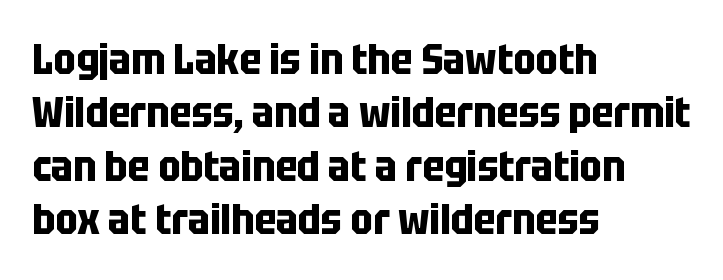
{"serif": "no", "italic": "no", "bold": "yes", "weight": "bold", "width": "condensed", "stroke_contrast": "low", "x_height": "large", "monospaced": "no", "underline": "no", "align": "left", "line_spacing": "normal", "line_spacing_ratio": 1.27, "letter_spacing": "normal", "letter_spacing_em": 0.0, "glyph_px": 42}
